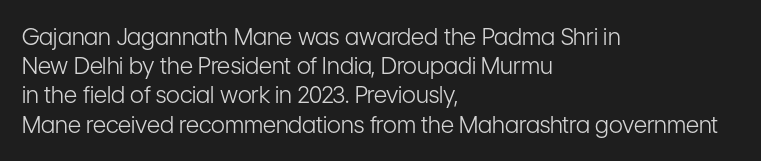
The image shows 23 px text type, upright; set left-aligned, normal line spacing (1.27x), normal letter spacing, not underlined.
